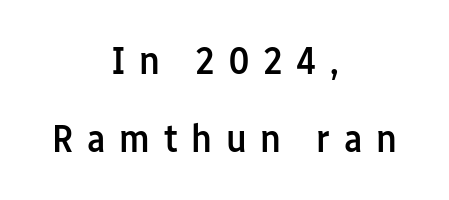
Q: Is the text bold? A: Semi-bold.
Q: Is the text italic (slanted)? A: No, it is upright.
Q: Is the typeface a serif or a sans-serif typeface? A: Sans-serif.
Q: Is the text underlined? A: No.
Q: How is the paragraph aligned? A: Centered.
Q: Is the spacing between letters normal or unusually wide? A: Unusually wide.
Q: Is the spacing between lines tight, normal or loose? A: Loose.
Q: Width (condensed, normal, or wide)? A: Condensed.
Q: Stroke contrast? A: Low.
Q: x-height? A: Medium.
Q: Monospaced? A: No.
